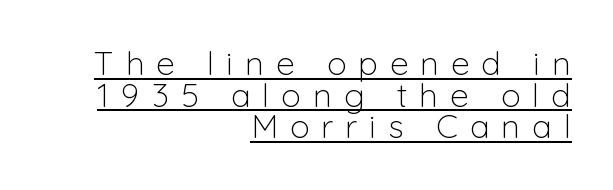
{"serif": "no", "italic": "no", "bold": "no", "weight": "light", "width": "normal", "stroke_contrast": "low", "x_height": "medium", "monospaced": "no", "underline": "yes", "align": "right", "line_spacing": "tight", "line_spacing_ratio": 0.96, "letter_spacing": "wide", "letter_spacing_em": 0.36, "glyph_px": 33}
